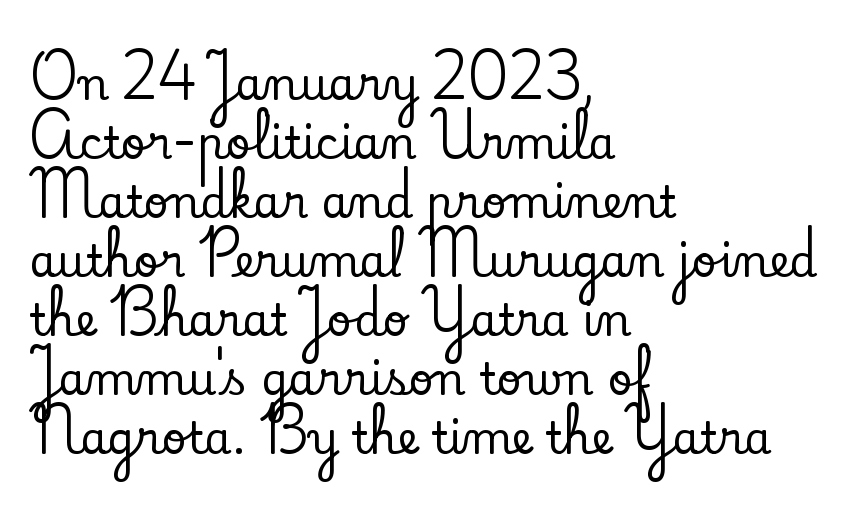
The image shows 44 px serif type, upright; set left-aligned, normal line spacing (1.34x), normal letter spacing, not underlined; low stroke contrast and a small x-height.
